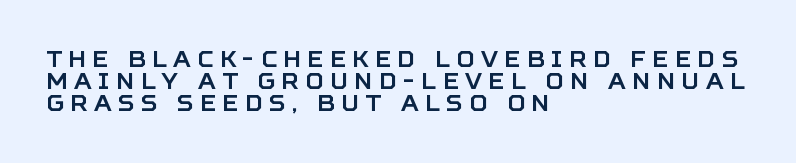
{"italic": "no", "underline": "no", "align": "left", "line_spacing": "tight", "line_spacing_ratio": 1.01, "letter_spacing": "wide", "letter_spacing_em": 0.29, "glyph_px": 22}
